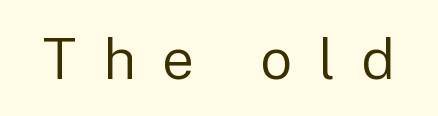
Bold? No — there's no thickening of the strokes. These lines are rendered in a variable-pitch font. You can tell it's not italic because the verticals are truly vertical. Unmarked baselines from the first word to the last. Type style note: lacks serifs.
